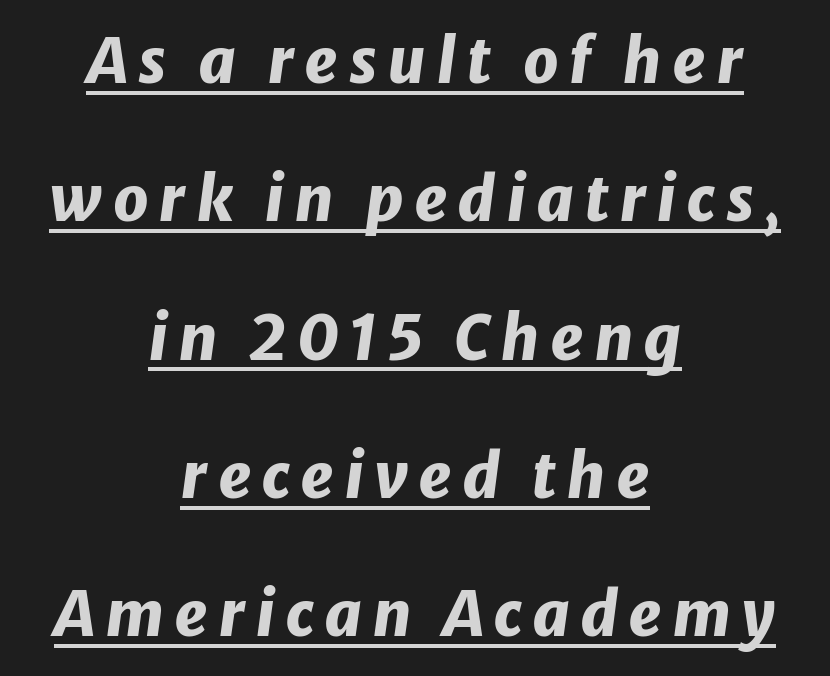
{"italic": "yes", "lean": "right", "slant_degrees": 8, "bold": "yes", "weight": "heavy", "width": "normal", "stroke_contrast": "low", "x_height": "medium", "monospaced": "no", "underline": "yes", "align": "center", "line_spacing": "loose", "line_spacing_ratio": 2.23, "glyph_px": 62}
